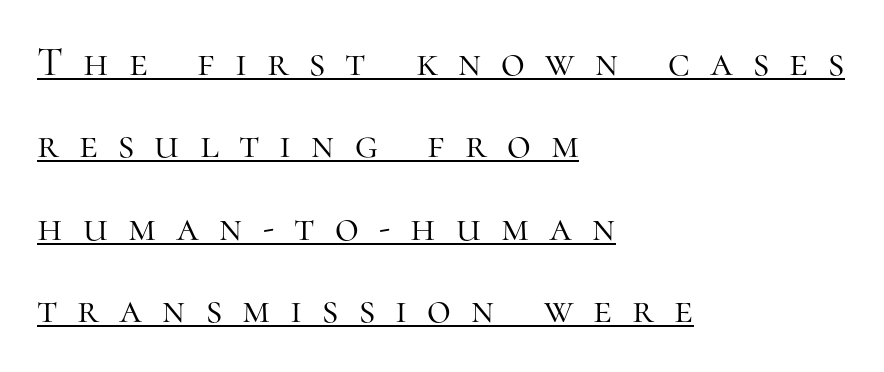
The image shows 41 px light serif type, upright; set left-aligned, loose line spacing (2.01x), unusually wide letter spacing (+0.49 em), underlined; high stroke contrast and a medium x-height.
